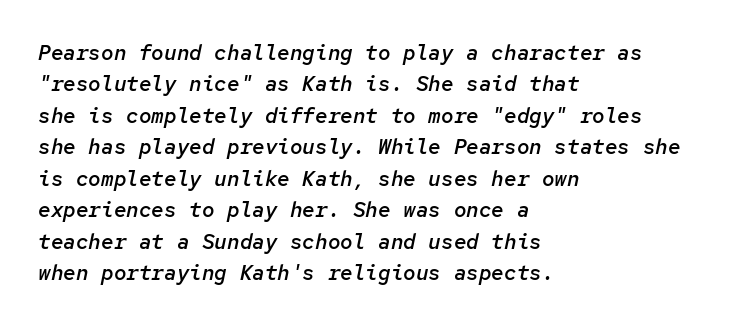
The space beneath each line is pristine and unruled. Where is the straight margin? On the left. How heavy is the stroke? Medium-heavy — a semibold, shy of bold. Observe the ordinary spacing: letters are neighbours, not strangers. The block of text has a typical density, with ordinary space between rows.
